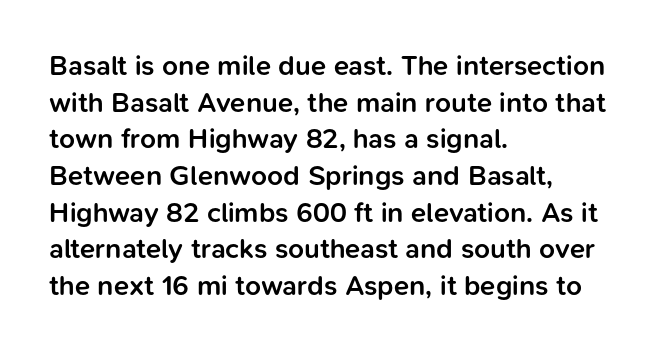
{"serif": "no", "italic": "no", "bold": "semi", "weight": "semibold", "width": "normal", "stroke_contrast": "low", "x_height": "medium", "monospaced": "no", "underline": "no", "align": "left", "line_spacing": "normal", "line_spacing_ratio": 1.31, "letter_spacing": "normal", "letter_spacing_em": 0.0, "glyph_px": 28}
